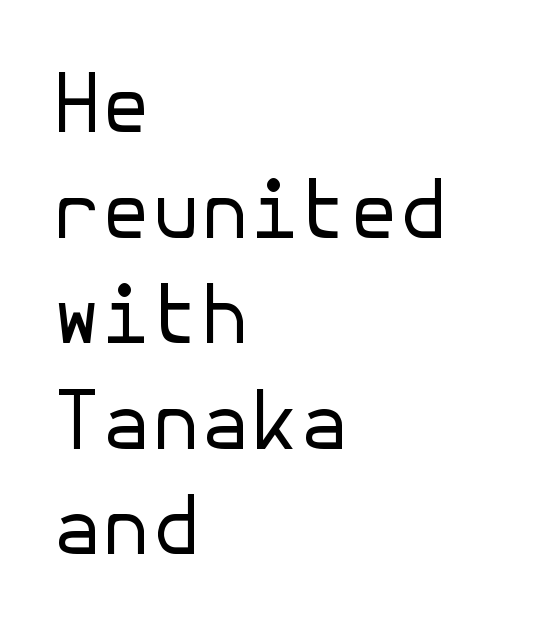
The image shows 80 px regular-weight sans-serif type, upright; set left-aligned, normal line spacing (1.32x), normal letter spacing, not underlined; low stroke contrast and a medium x-height.
